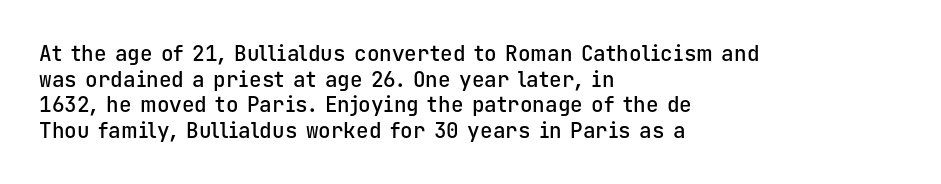
Q: Is the text bold? A: Semi-bold.
Q: Is the text italic (slanted)? A: No, it is upright.
Q: Is the text underlined? A: No.
Q: How is the paragraph aligned? A: Left-aligned.
Q: Is the spacing between letters normal or unusually wide? A: Normal.
